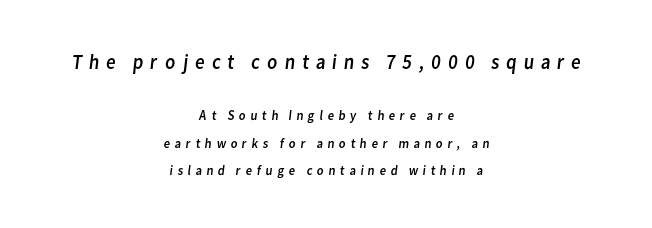
{"bold": "no", "underline": "no", "align": "center", "line_spacing": "loose", "line_spacing_ratio": 1.97, "letter_spacing": "wide", "letter_spacing_em": 0.29, "larger_block": "first", "size_ratio": 1.5, "glyph_px": 21}
